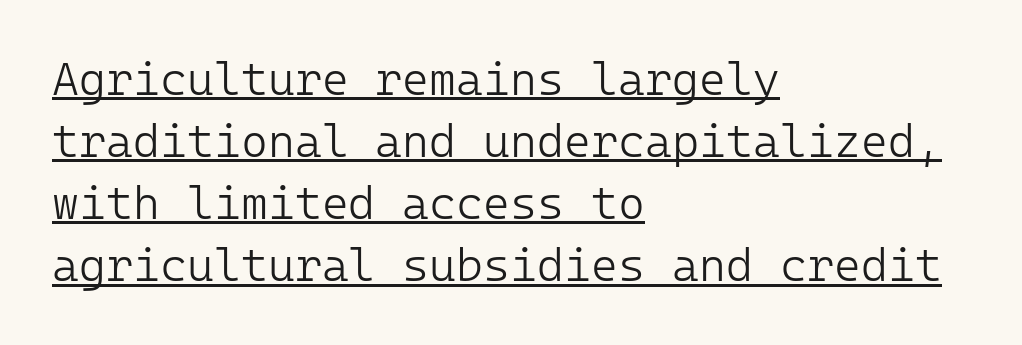
{"serif": "no", "italic": "no", "bold": "no", "weight": "light", "width": "normal", "stroke_contrast": "low", "x_height": "medium", "underline": "yes", "align": "left", "line_spacing": "normal", "line_spacing_ratio": 1.35, "letter_spacing": "normal", "letter_spacing_em": 0.0, "glyph_px": 46}
